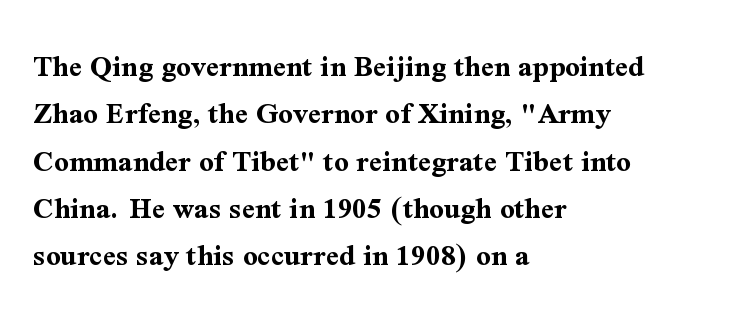
Q: Is the text bold? A: Yes.
Q: Is the text italic (slanted)? A: No, it is upright.
Q: Is the typeface a serif or a sans-serif typeface? A: Serif.
Q: Is the text underlined? A: No.
Q: How is the paragraph aligned? A: Left-aligned.
Q: Is the spacing between letters normal or unusually wide? A: Normal.
Q: Is the spacing between lines tight, normal or loose? A: Normal.
Q: Width (condensed, normal, or wide)? A: Normal.
Q: Stroke contrast? A: Medium.
Q: x-height? A: Medium.
Q: Monospaced? A: No.
